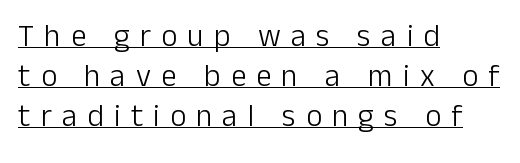
{"serif": "no", "italic": "no", "bold": "no", "weight": "light", "width": "normal", "stroke_contrast": "low", "x_height": "medium", "monospaced": "no", "underline": "yes", "align": "left", "line_spacing": "normal", "line_spacing_ratio": 1.29, "letter_spacing": "wide", "letter_spacing_em": 0.33, "glyph_px": 31}
